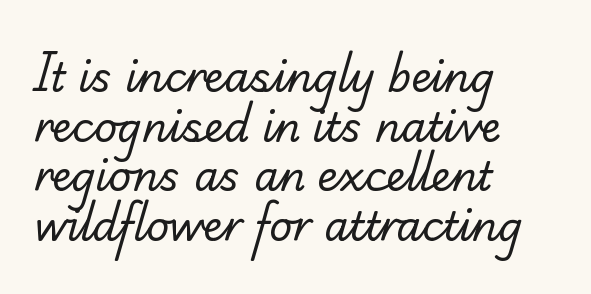
{"serif": "yes", "bold": "no", "weight": "regular", "width": "normal", "stroke_contrast": "low", "x_height": "small", "monospaced": "no", "underline": "no", "align": "left", "line_spacing_ratio": 1.24, "letter_spacing": "normal", "letter_spacing_em": 0.0, "glyph_px": 40}
